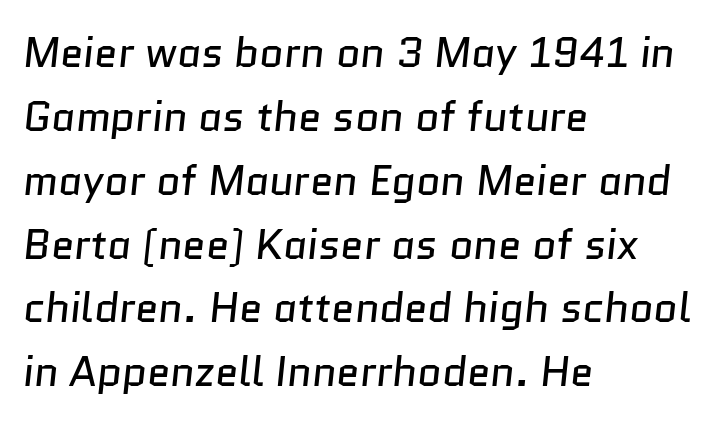
Q: Is the text bold? A: No.
Q: Is the typeface a serif or a sans-serif typeface? A: Sans-serif.
Q: Is the text underlined? A: No.
Q: How is the paragraph aligned? A: Left-aligned.
Q: Is the spacing between letters normal or unusually wide? A: Normal.
Q: Is the spacing between lines tight, normal or loose? A: Normal.
Q: Width (condensed, normal, or wide)? A: Normal.
Q: Stroke contrast? A: Low.
Q: x-height? A: Medium.
Q: Monospaced? A: No.
